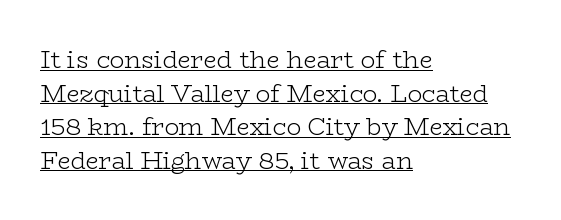
The image shows 24 px text type, upright; set left-aligned, normal line spacing (1.4x), normal letter spacing, underlined.
